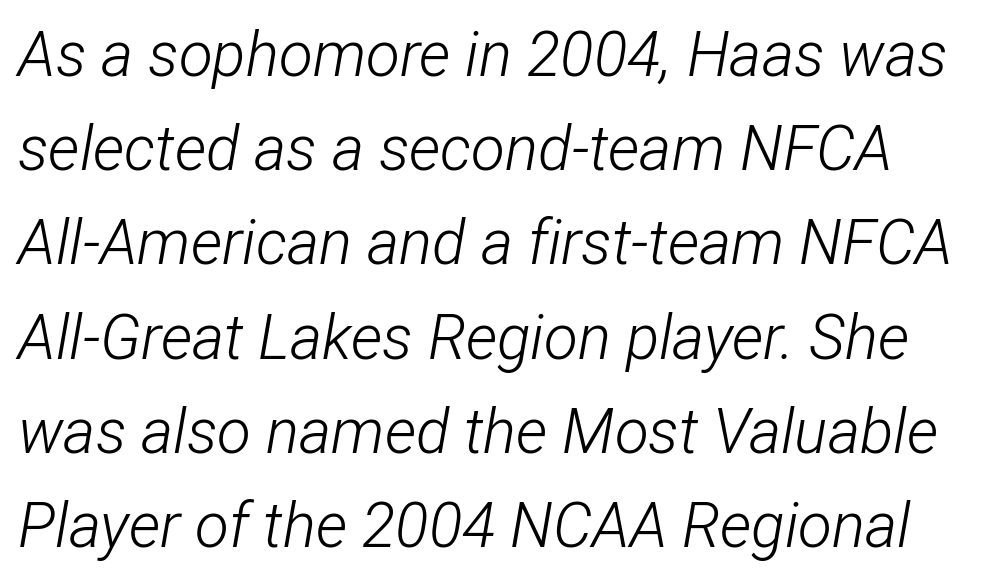
The image shows 62 px light, condensed type, italic (leaning right); set normal line spacing (1.52x), normal letter spacing, not underlined; low stroke contrast and a medium x-height.
